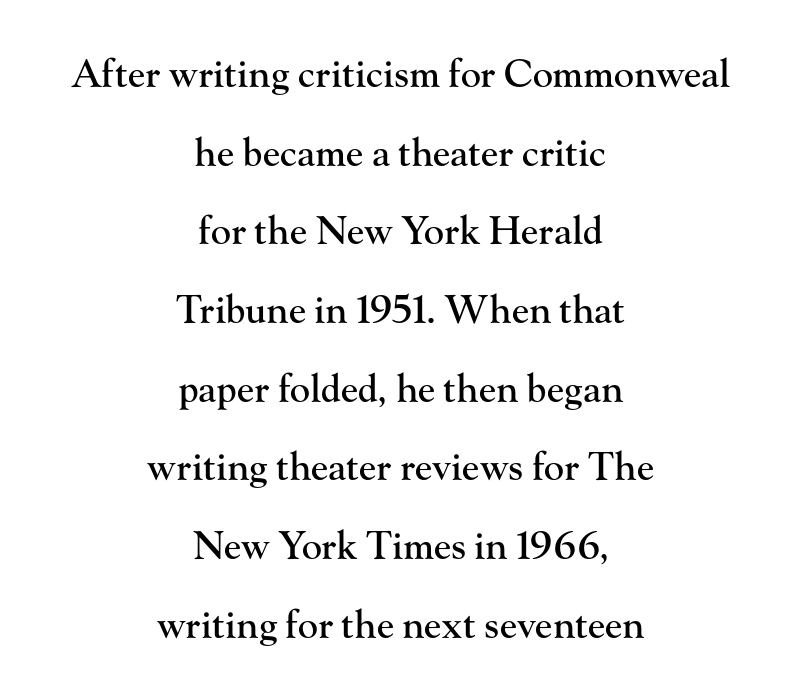
A typesetter would mark this as roman, not italic. The leading is generous, giving the passage an open texture. This rendering leaves character spacing at its baseline value. The rag falls on both sides of this text block equally. The face used here is proportionally spaced, like ordinary book or web type.
